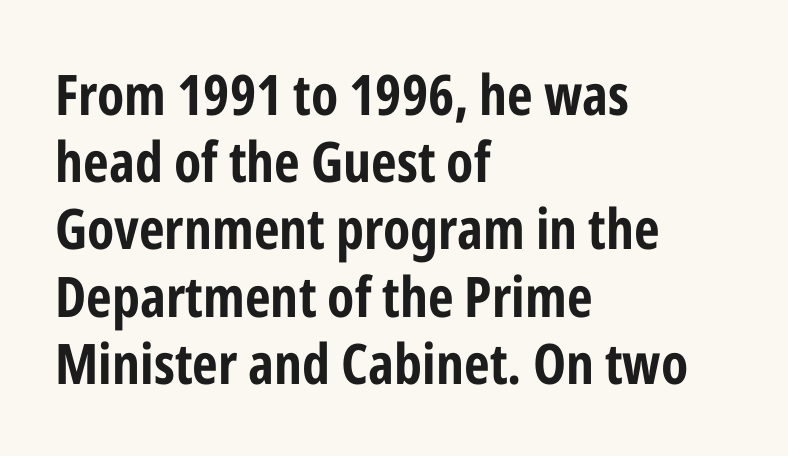
Q: Is the text bold? A: Yes.
Q: Is the text italic (slanted)? A: No, it is upright.
Q: Is the typeface a serif or a sans-serif typeface? A: Sans-serif.
Q: Is the text underlined? A: No.
Q: How is the paragraph aligned? A: Left-aligned.
Q: Is the spacing between letters normal or unusually wide? A: Normal.
Q: Width (condensed, normal, or wide)? A: Condensed.
Q: Stroke contrast? A: Low.
Q: x-height? A: Medium.
Q: Monospaced? A: No.
